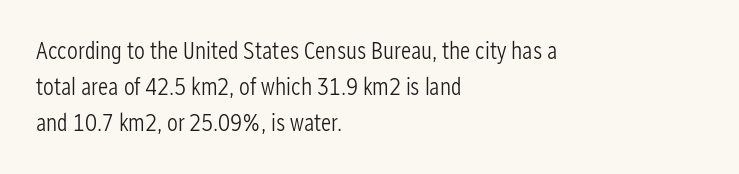
There is no visible air inserted between adjacent glyphs. The rendering anchors every line to the left-hand side. Counters stay open thanks to moderate or lighter strokes. Is there much room between lines? A standard amount, neither cramped nor airy. Type without underlining.
